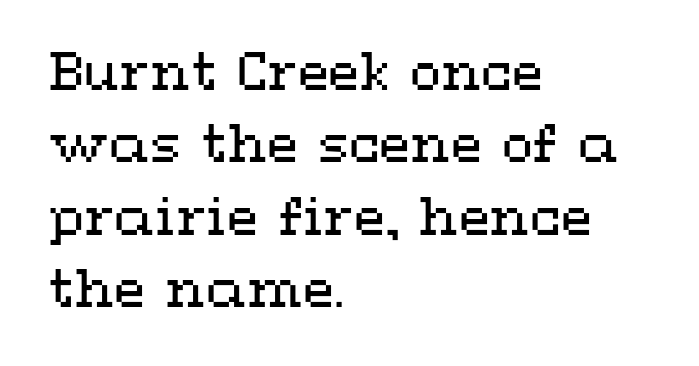
{"italic": "no", "bold": "no", "weight": "regular", "width": "wide", "stroke_contrast": "medium", "x_height": "medium", "monospaced": "no", "underline": "no", "align": "left", "line_spacing": "normal", "line_spacing_ratio": 1.42, "letter_spacing": "normal", "letter_spacing_em": 0.0, "glyph_px": 51}
